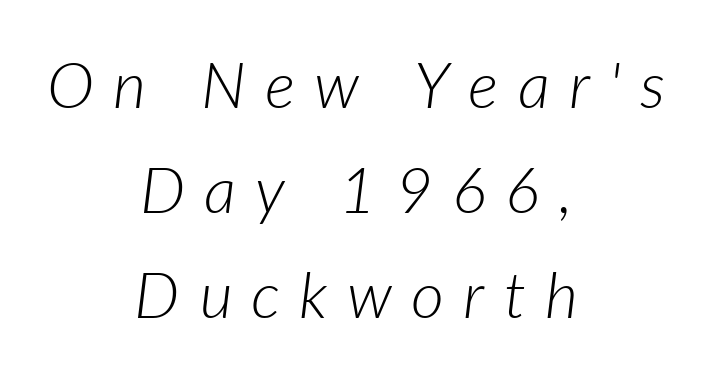
The image shows 64 px light type, italic (leaning right); set centered, normal line spacing (1.64x), unusually wide letter spacing (+0.3 em), not underlined; low stroke contrast and a medium x-height.
